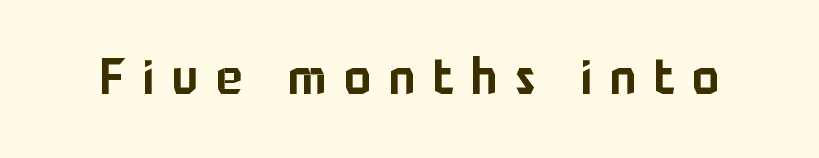
The image shows 50 px sans-serif type, upright; set unusually wide letter spacing (+0.35 em), not underlined; low stroke contrast and a medium x-height.
